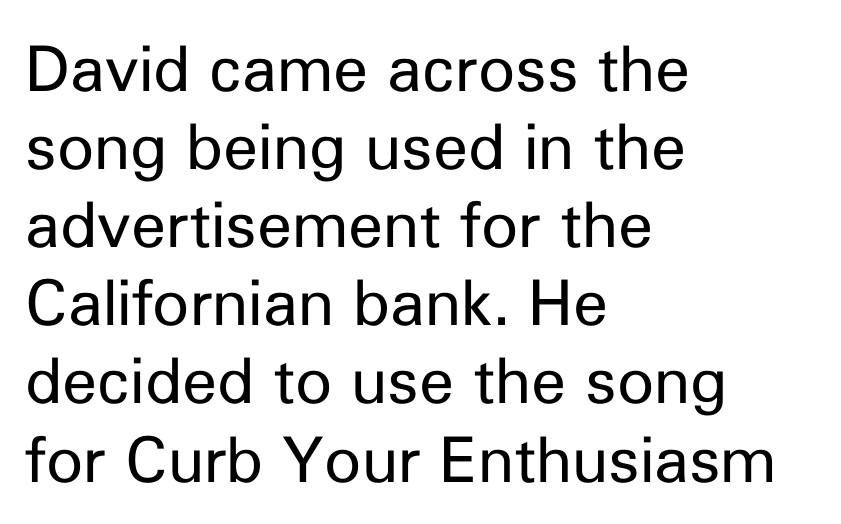
{"serif": "no", "italic": "no", "bold": "no", "weight": "regular", "width": "normal", "stroke_contrast": "low", "x_height": "medium", "monospaced": "no", "underline": "no", "align": "left", "line_spacing_ratio": 1.24, "letter_spacing": "normal", "letter_spacing_em": 0.0, "glyph_px": 63}
